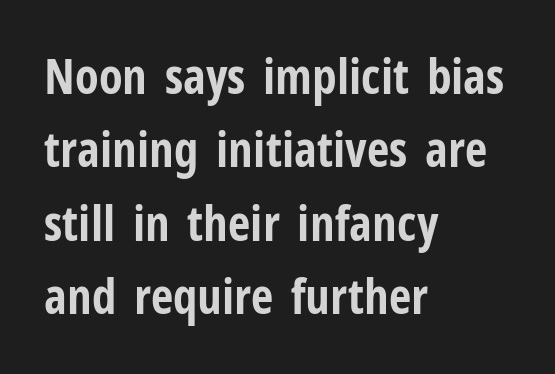
Q: Is the text bold? A: Yes.
Q: Is the text italic (slanted)? A: No, it is upright.
Q: Is the typeface a serif or a sans-serif typeface? A: Sans-serif.
Q: Is the text underlined? A: No.
Q: How is the paragraph aligned? A: Left-aligned.
Q: Is the spacing between letters normal or unusually wide? A: Normal.
Q: Is the spacing between lines tight, normal or loose? A: Normal.
Q: Width (condensed, normal, or wide)? A: Condensed.
Q: Stroke contrast? A: Low.
Q: x-height? A: Medium.
Q: Monospaced? A: No.
